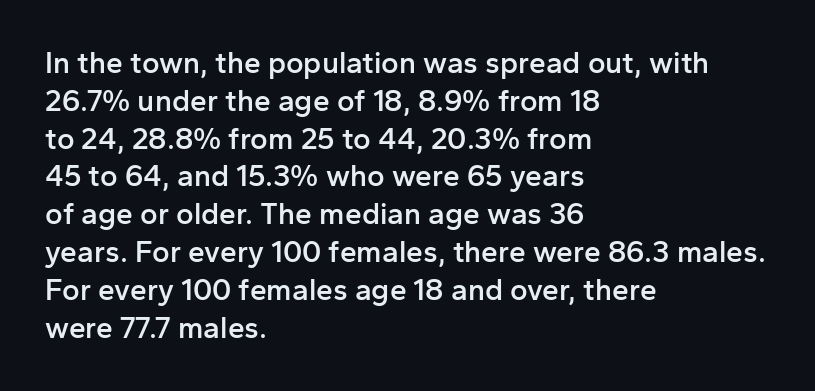
Q: Is the text bold? A: Semi-bold.
Q: Is the text italic (slanted)? A: No, it is upright.
Q: Is the typeface a serif or a sans-serif typeface? A: Sans-serif.
Q: Is the text underlined? A: No.
Q: How is the paragraph aligned? A: Left-aligned.
Q: Is the spacing between letters normal or unusually wide? A: Normal.
Q: Is the spacing between lines tight, normal or loose? A: Normal.
Q: Width (condensed, normal, or wide)? A: Normal.
Q: Stroke contrast? A: Low.
Q: x-height? A: Medium.
Q: Monospaced? A: No.
